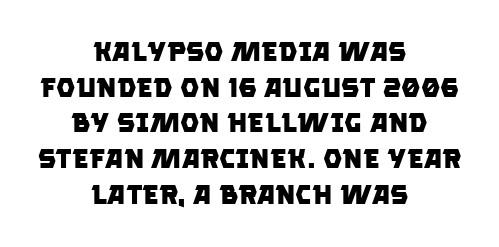
Letters rest on an invisible, unmarked baseline. Is the letter spacing exaggerated? No — it looks like the ordinary default. Summary of weight: heavy, a full bold. Reading down the column, the eye jumps a familiar distance to each next line. Notice how the passage keeps no hard edge, just a central spine.
